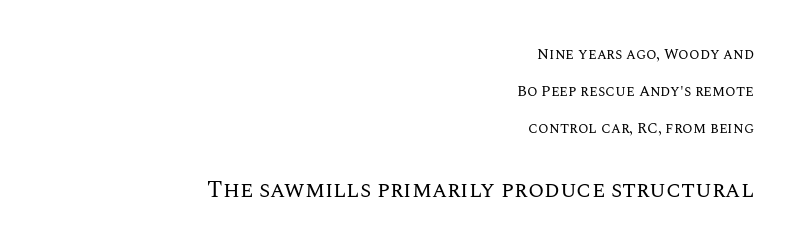
{"italic": "no", "bold": "no", "underline": "no", "align": "right", "line_spacing": "loose", "line_spacing_ratio": 2.46, "letter_spacing": "normal", "letter_spacing_em": 0.0, "larger_block": "second", "size_ratio": 1.53, "glyph_px": 23}
